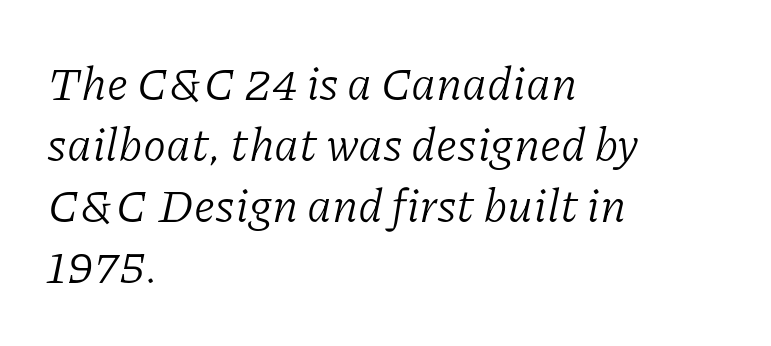
{"serif": "yes", "italic": "yes", "lean": "right", "slant_degrees": 11, "bold": "no", "weight": "light", "width": "normal", "stroke_contrast": "low", "x_height": "medium", "monospaced": "no", "underline": "no", "align": "left", "line_spacing": "normal", "line_spacing_ratio": 1.3, "letter_spacing": "normal", "letter_spacing_em": 0.0, "glyph_px": 47}
